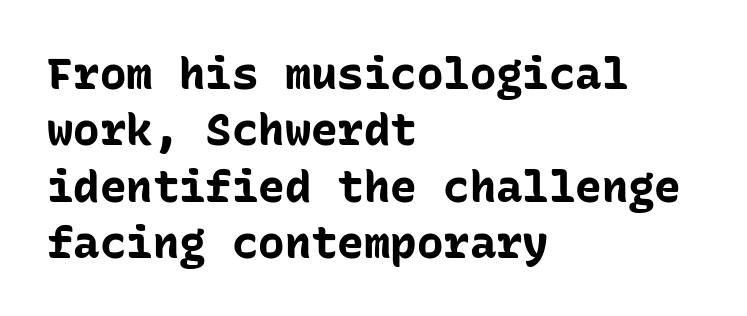
Q: Is the text bold? A: Yes.
Q: Is the text italic (slanted)? A: No, it is upright.
Q: Is the typeface a serif or a sans-serif typeface? A: Sans-serif.
Q: Is the text underlined? A: No.
Q: How is the paragraph aligned? A: Left-aligned.
Q: Is the spacing between letters normal or unusually wide? A: Normal.
Q: Is the spacing between lines tight, normal or loose? A: Normal.
Q: Width (condensed, normal, or wide)? A: Normal.
Q: Stroke contrast? A: Low.
Q: x-height? A: Medium.
Q: Monospaced? A: Yes.
